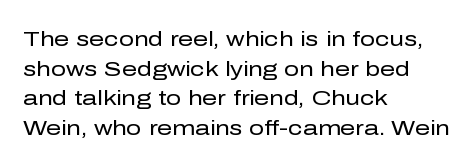
{"italic": "no", "bold": "no", "underline": "no", "align": "left", "line_spacing": "normal", "line_spacing_ratio": 1.41, "letter_spacing": "normal", "letter_spacing_em": 0.0, "glyph_px": 21}
